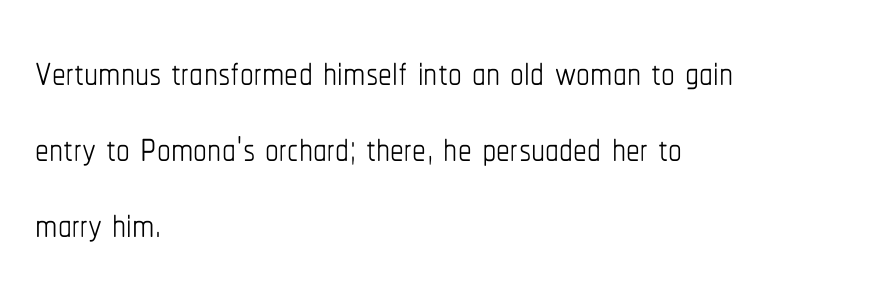
The image shows 55 px thin, condensed type, upright; set left-aligned, normal line spacing (1.38x), normal letter spacing, not underlined; low stroke contrast and a medium x-height.
